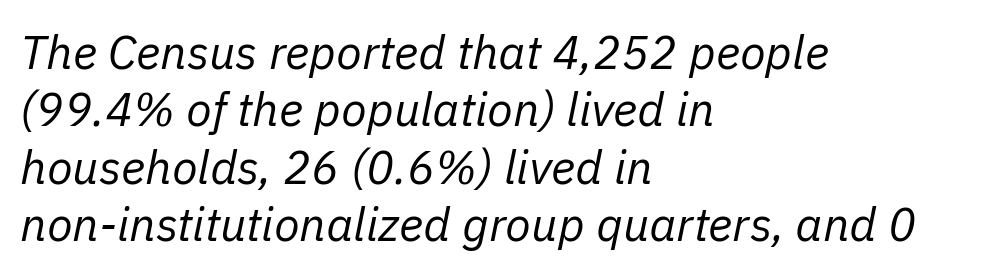
The passage shown has conventional tracking throughout. The rendering uses natural spacing where letterforms have individual widths. Left-aligned paragraph, ragged on the right. Counters stay open thanks to moderate or lighter strokes.
